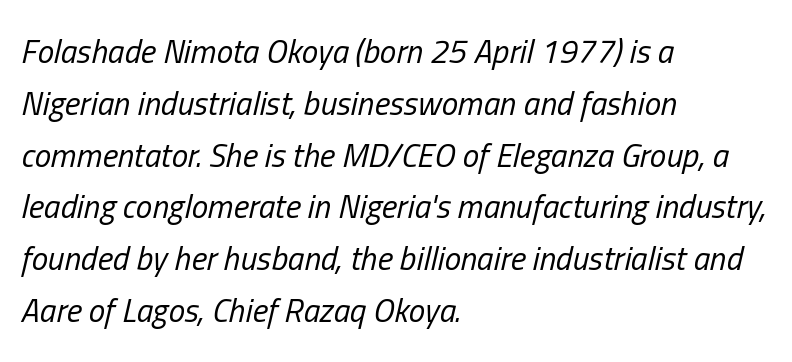
Q: Is the text bold? A: No.
Q: Is the text italic (slanted)? A: Yes, it leans right by about 13 degrees.
Q: Is the text underlined? A: No.
Q: How is the paragraph aligned? A: Left-aligned.
Q: Is the spacing between letters normal or unusually wide? A: Normal.
Q: Is the spacing between lines tight, normal or loose? A: Normal.
Q: Width (condensed, normal, or wide)? A: Condensed.
Q: Stroke contrast? A: Low.
Q: x-height? A: Medium.
Q: Monospaced? A: No.
